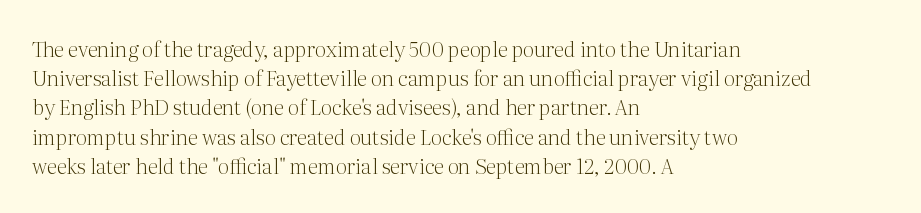
Q: Is the text bold? A: No.
Q: Is the text italic (slanted)? A: No, it is upright.
Q: Is the text underlined? A: No.
Q: How is the paragraph aligned? A: Left-aligned.
Q: Is the spacing between letters normal or unusually wide? A: Normal.
Q: Is the spacing between lines tight, normal or loose? A: Normal.
